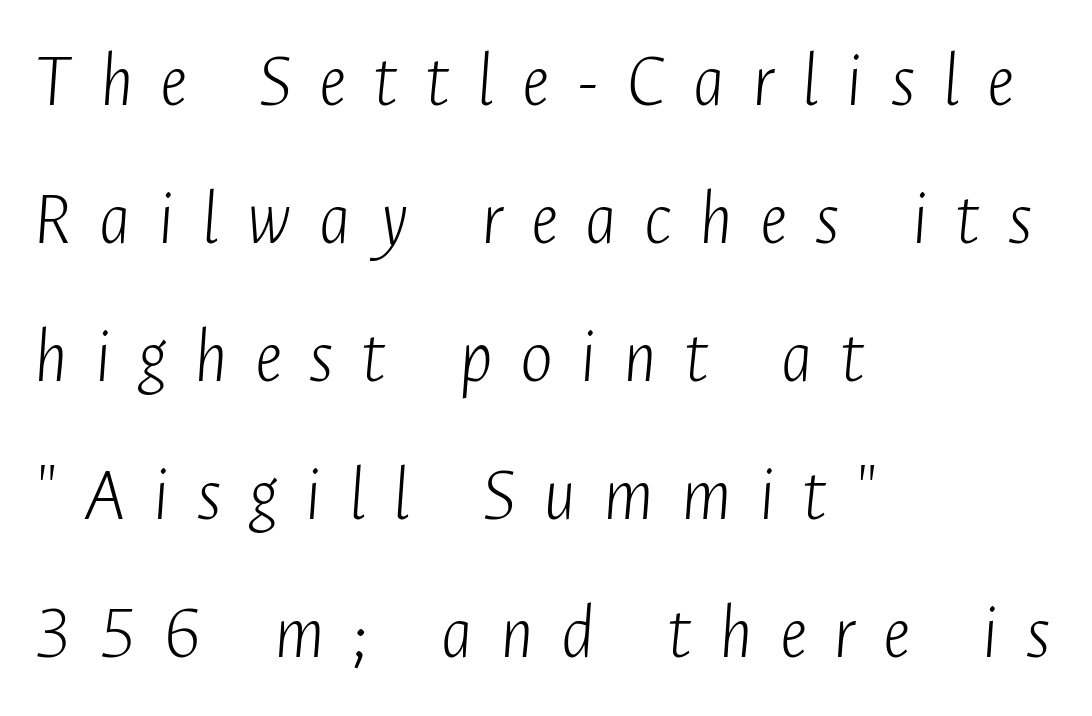
Stroke thickness stays within the range of a standard reading face or lighter. Reading down the block, your eye returns to a fixed left position each line. There's an unmistakable incline to the writing here. Each row of text sits above clean, open space. The letterforms stand isolated, each surrounded by extra space.
